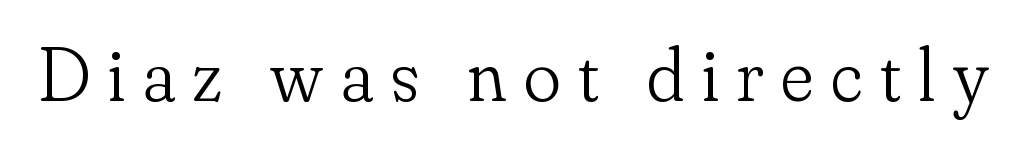
The image shows 77 px light serif type, upright; set unusually wide letter spacing (+0.23 em), not underlined; low stroke contrast and a small x-height.
